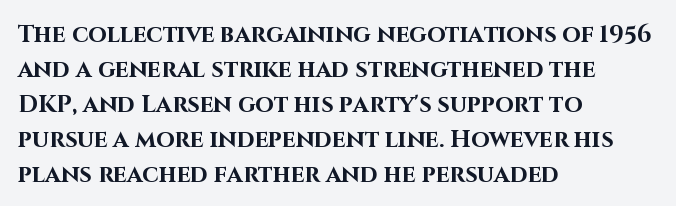
Q: Is the text bold? A: Yes.
Q: Is the text italic (slanted)? A: No, it is upright.
Q: Is the text underlined? A: No.
Q: How is the paragraph aligned? A: Left-aligned.
Q: Is the spacing between letters normal or unusually wide? A: Normal.
Q: Is the spacing between lines tight, normal or loose? A: Normal.
